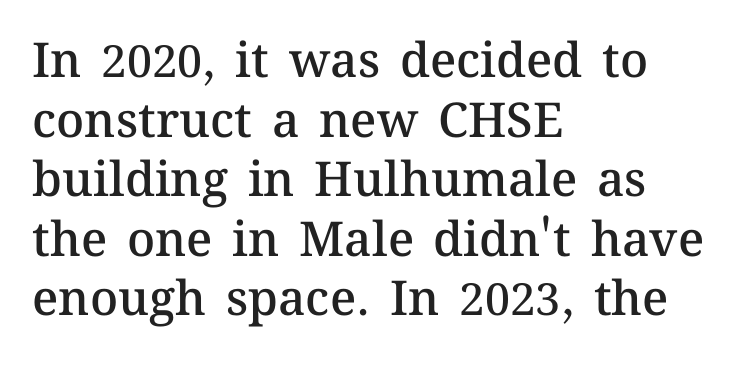
{"italic": "no", "bold": "semi", "weight": "semibold", "width": "normal", "stroke_contrast": "medium", "x_height": "medium", "monospaced": "no", "underline": "no", "align": "left", "line_spacing_ratio": 1.24, "letter_spacing": "normal", "letter_spacing_em": 0.0, "glyph_px": 48}
